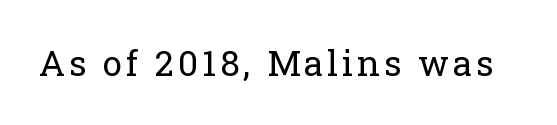
Each stroke keeps to a modest, everyday thickness or less. Just letters on the line, the space beneath them empty. This sample has the flowing, uneven cadence of proportional lettering. Examine the stroke ends and you'll spot serifs.
